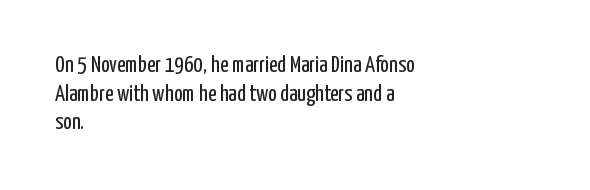
Q: Is the text bold? A: No.
Q: Is the text italic (slanted)? A: No, it is upright.
Q: Is the text underlined? A: No.
Q: How is the paragraph aligned? A: Left-aligned.
Q: Is the spacing between letters normal or unusually wide? A: Normal.
Q: Is the spacing between lines tight, normal or loose? A: Normal.
